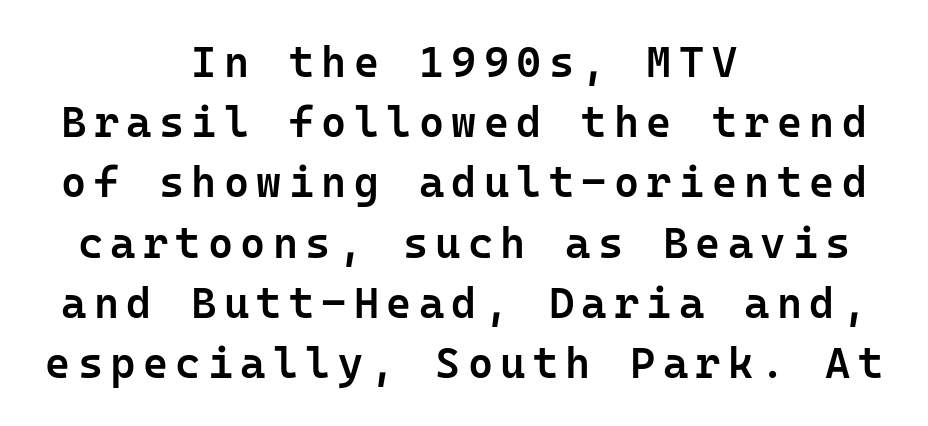
{"serif": "no", "italic": "no", "bold": "semi", "weight": "semibold", "width": "normal", "stroke_contrast": "low", "x_height": "medium", "monospaced": "yes", "underline": "no", "align": "center", "line_spacing": "normal", "line_spacing_ratio": 1.4, "glyph_px": 43}
